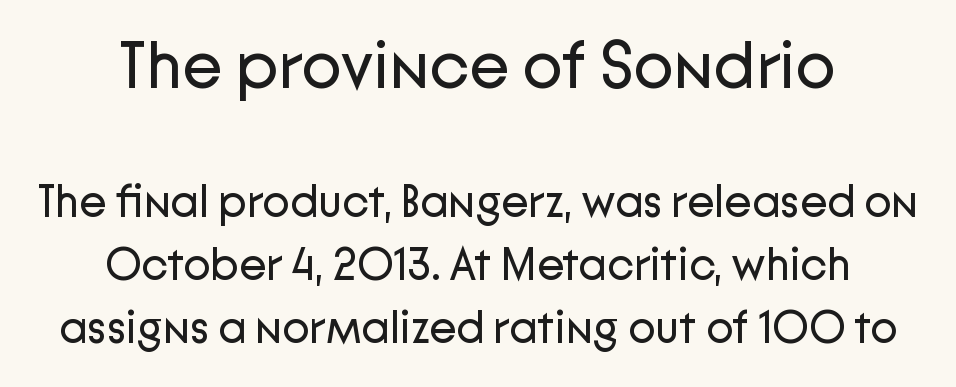
Q: Is the text bold? A: No.
Q: Is the text italic (slanted)? A: No, it is upright.
Q: Is the typeface a serif or a sans-serif typeface? A: Sans-serif.
Q: Is the text underlined? A: No.
Q: How is the paragraph aligned? A: Centered.
Q: Is the spacing between letters normal or unusually wide? A: Normal.
Q: Is the spacing between lines tight, normal or loose? A: Normal.
Q: Which block of text is set in a larger size, the first (top) or the second (bottom)? A: The first (top) one.
Q: Width (condensed, normal, or wide)? A: Normal.
Q: Stroke contrast? A: Low.
Q: x-height? A: Medium.
Q: Monospaced? A: No.
